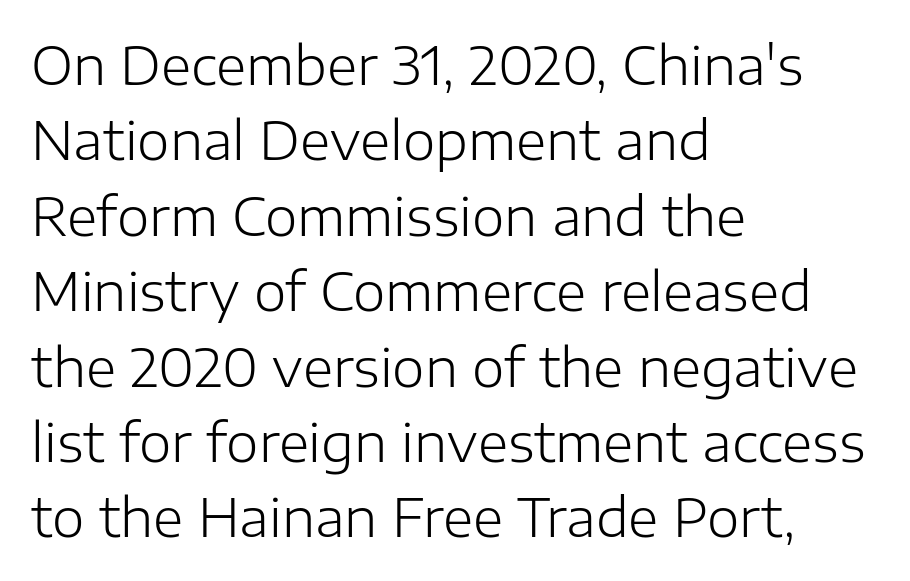
Q: Is the text bold? A: No.
Q: Is the text italic (slanted)? A: No, it is upright.
Q: Is the typeface a serif or a sans-serif typeface? A: Sans-serif.
Q: Is the text underlined? A: No.
Q: How is the paragraph aligned? A: Left-aligned.
Q: Is the spacing between letters normal or unusually wide? A: Normal.
Q: Is the spacing between lines tight, normal or loose? A: Normal.
Q: Width (condensed, normal, or wide)? A: Normal.
Q: Stroke contrast? A: Low.
Q: x-height? A: Medium.
Q: Monospaced? A: No.
